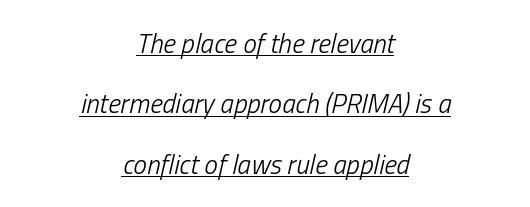
Heaviness? Minimal to ordinary, like unemphasized prose. The compositor balanced each line on the midline. Airy leading. These characters rest on top of a visible drawn line. The font's italic variant was chosen for this text. Honestly, the letter spacing is just normal — you wouldn't notice it.
